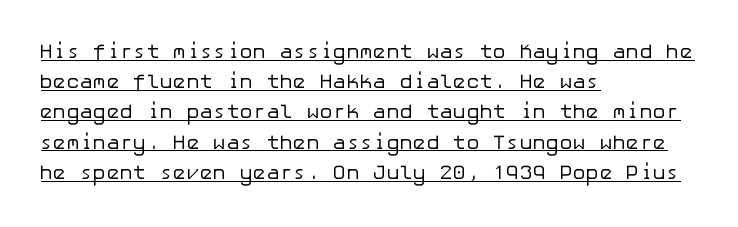
Q: Is the text bold? A: No.
Q: Is the text italic (slanted)? A: No, it is upright.
Q: Is the text underlined? A: Yes.
Q: How is the paragraph aligned? A: Left-aligned.
Q: Is the spacing between letters normal or unusually wide? A: Normal.
Q: Is the spacing between lines tight, normal or loose? A: Normal.
